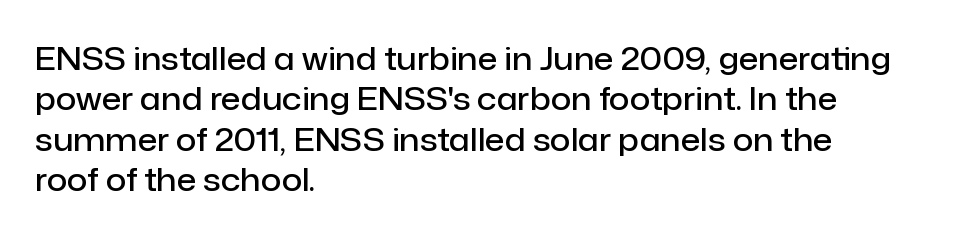
{"serif": "no", "italic": "no", "bold": "semi", "weight": "semibold", "width": "normal", "stroke_contrast": "low", "x_height": "medium", "monospaced": "no", "underline": "no", "align": "left", "line_spacing": "normal", "line_spacing_ratio": 1.26, "letter_spacing": "normal", "letter_spacing_em": 0.0, "glyph_px": 32}
